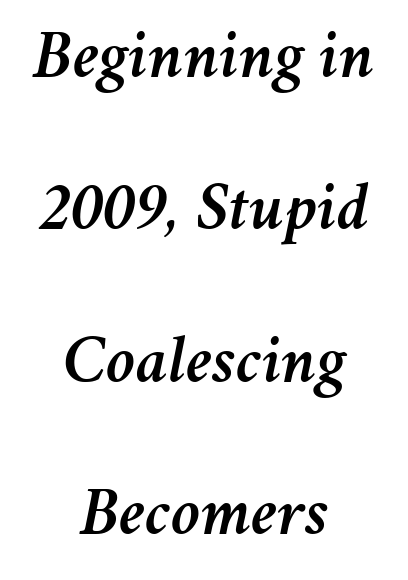
{"italic": "yes", "lean": "right", "slant_degrees": 11, "width": "normal", "stroke_contrast": "medium", "x_height": "medium", "monospaced": "no", "underline": "no", "align": "center", "line_spacing": "loose", "line_spacing_ratio": 2.24, "letter_spacing": "normal", "letter_spacing_em": 0.0, "glyph_px": 68}
